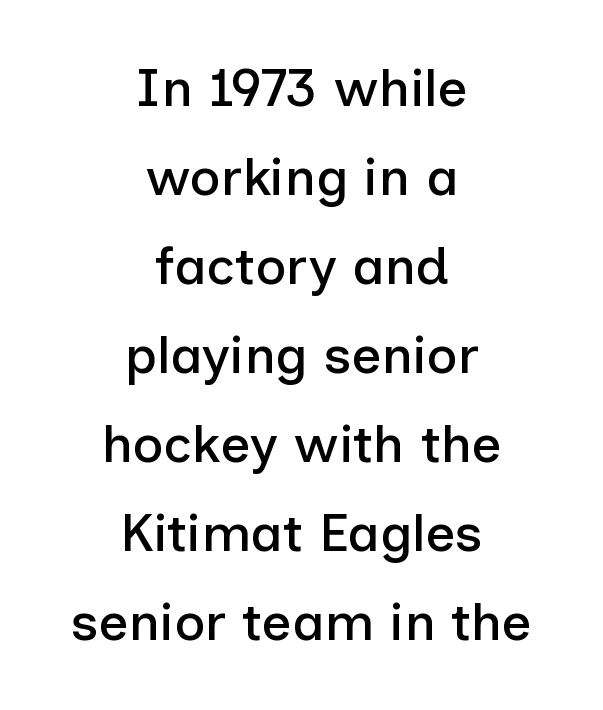
{"serif": "no", "italic": "no", "width": "normal", "stroke_contrast": "low", "x_height": "medium", "monospaced": "no", "underline": "no", "align": "center", "line_spacing": "normal", "line_spacing_ratio": 1.68, "letter_spacing": "normal", "letter_spacing_em": 0.0, "glyph_px": 53}
